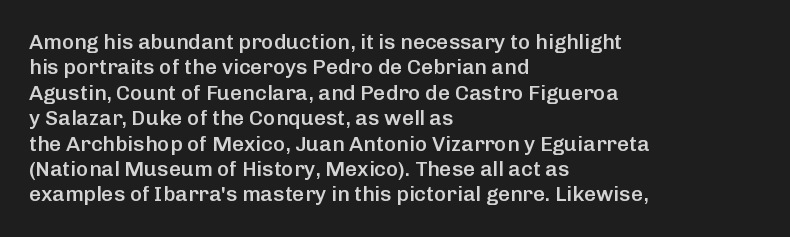
Characters follow at the spacing the type designer built in. Quick note: underline off. Line beginnings align vertically; line endings do not. Does the lettering tilt? It doesn't — this is upright. This is moderately heavy type, rendered in semibold.
